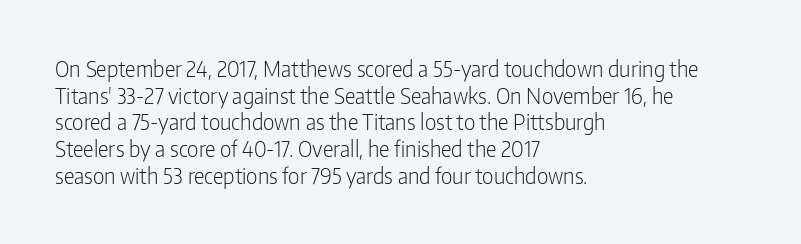
Summary of weight: not heavy and not bold. The vertical gap from one line to the next is medium. The type is set solid horizontally, with unmodified tracking. No italicization has been applied; the sample stays upright. The paragraph shown leans on its left margin. The gap between lines stays unmarked.
